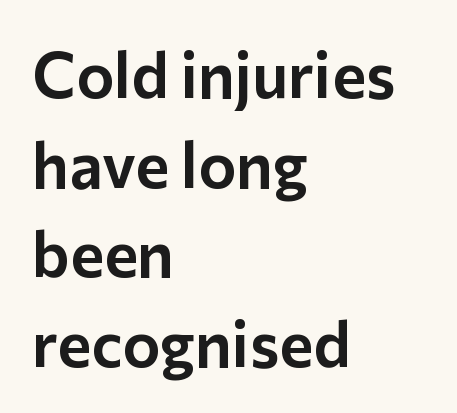
{"serif": "no", "italic": "no", "width": "normal", "stroke_contrast": "low", "x_height": "medium", "monospaced": "no", "underline": "no", "align": "left", "line_spacing": "normal", "line_spacing_ratio": 1.4, "letter_spacing": "normal", "letter_spacing_em": 0.0, "glyph_px": 64}
